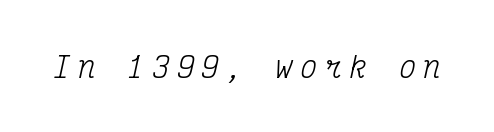
Q: Is the text bold? A: No.
Q: Is the text italic (slanted)? A: Yes, it leans right by about 12 degrees.
Q: Is the typeface a serif or a sans-serif typeface? A: Serif.
Q: Is the text underlined? A: No.
Q: Is the spacing between letters normal or unusually wide? A: Unusually wide.
Q: Width (condensed, normal, or wide)? A: Condensed.
Q: Stroke contrast? A: Medium.
Q: x-height? A: Medium.
Q: Monospaced? A: Yes.
